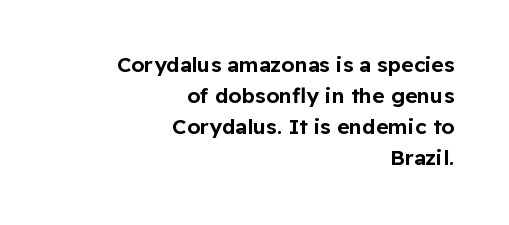
These lines sit exactly where default settings would place them. You can tell it's not italic because the verticals are truly vertical. Letter spacing: default. Unmarked baselines from the first word to the last.
